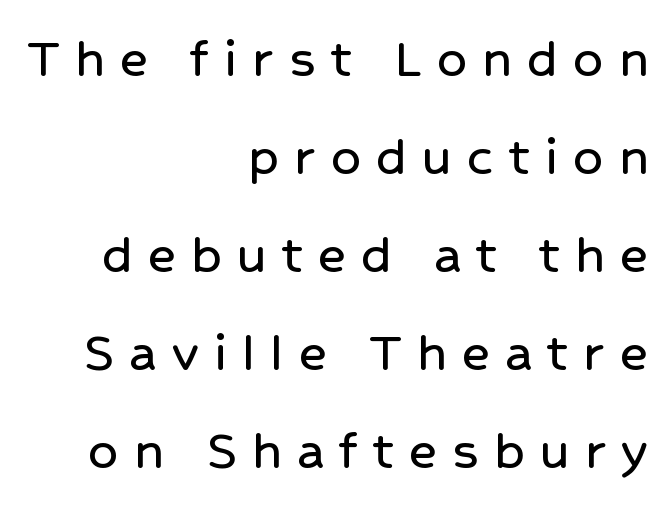
The image shows 59 px sans-serif type, upright; set right-aligned, normal line spacing (1.66x), unusually wide letter spacing (+0.26 em), not underlined; low stroke contrast and a medium x-height.
